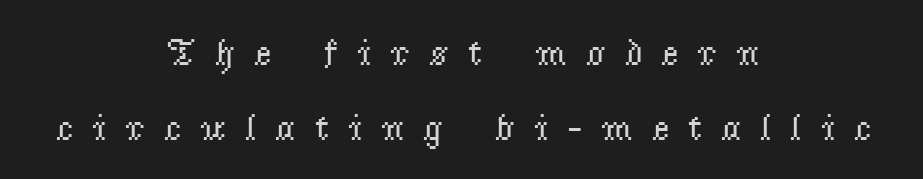
Centered paragraph, ragged on both sides. No chunkiness to these letters — they're not bold. In terms of posture, this sample is upright. The block of text is sparse from top to bottom, with ample space between rows. The foot of each line stays bare and open.
